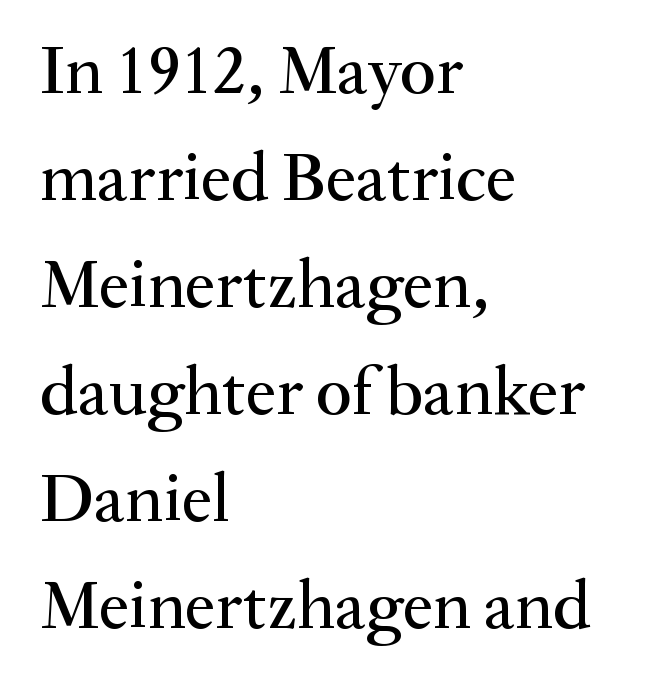
The image shows 69 px serif type, upright; set left-aligned, normal line spacing (1.55x), normal letter spacing, not underlined; medium stroke contrast and a small x-height.
